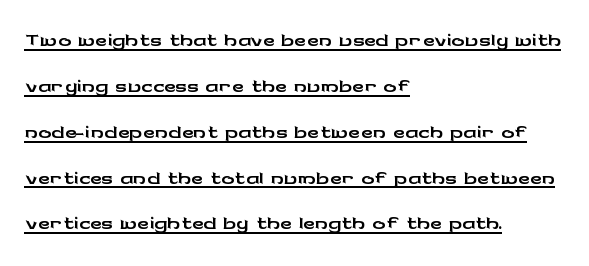
The image shows 33 px wide sans-serif type, upright; set left-aligned, normal line spacing (1.39x), normal letter spacing, underlined; low stroke contrast and a medium x-height.
